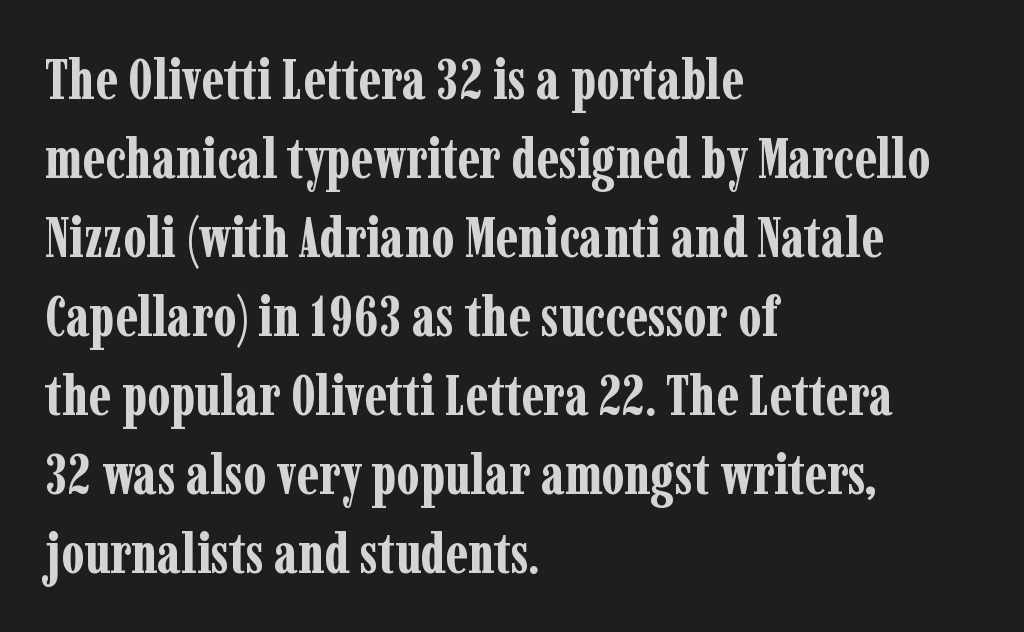
Q: Is the text bold? A: Yes.
Q: Is the text italic (slanted)? A: No, it is upright.
Q: Is the typeface a serif or a sans-serif typeface? A: Serif.
Q: Is the text underlined? A: No.
Q: How is the paragraph aligned? A: Left-aligned.
Q: Is the spacing between letters normal or unusually wide? A: Normal.
Q: Is the spacing between lines tight, normal or loose? A: Normal.
Q: Width (condensed, normal, or wide)? A: Condensed.
Q: Stroke contrast? A: Low.
Q: x-height? A: Medium.
Q: Monospaced? A: No.
